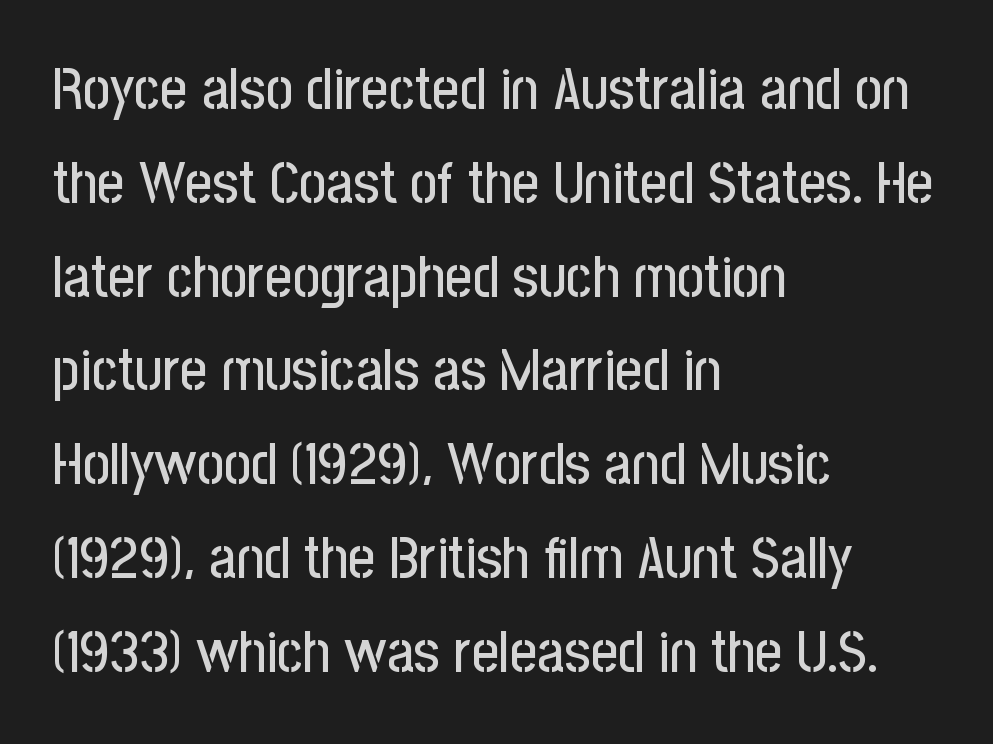
Q: Is the text italic (slanted)? A: No, it is upright.
Q: Is the typeface a serif or a sans-serif typeface? A: Sans-serif.
Q: Is the text underlined? A: No.
Q: How is the paragraph aligned? A: Left-aligned.
Q: Is the spacing between letters normal or unusually wide? A: Normal.
Q: Is the spacing between lines tight, normal or loose? A: Normal.
Q: Width (condensed, normal, or wide)? A: Condensed.
Q: Stroke contrast? A: Low.
Q: x-height? A: Medium.
Q: Monospaced? A: No.
